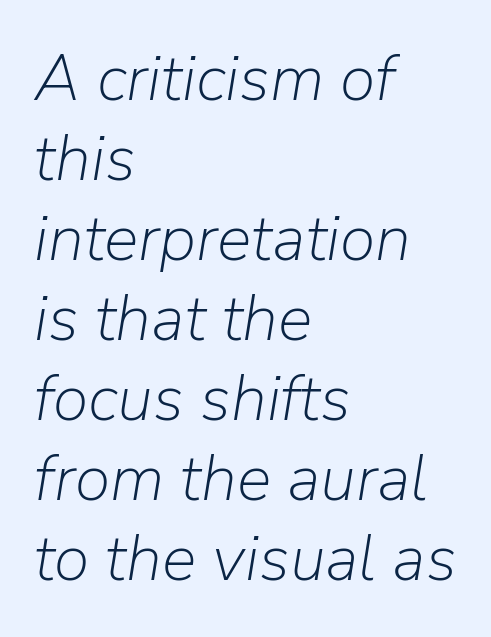
On a weight scale, this lands at 450 or below. Note the varied advance widths — an 'i' is clearly narrower than an 'm'. Notice how the stems are inclined rather than vertical — that's the hallmark of italics. Teacher's note: observe the even left margin — that is flush-left alignment. Words float on clear page, feet unadorned. Tracking value appears to be zero — textbook default spacing.
